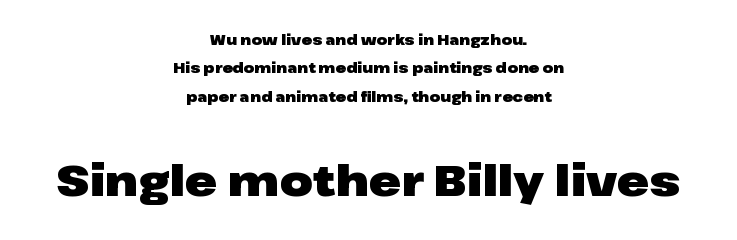
Posture: vertical. Regarding serifs, this sample does without them. The face used here is rendered with its standard letterfit. Quick note: underline off. Which margin do the lines hug? Neither — every line sits in the middle. The emphasis by scale lands on block number two, below.
